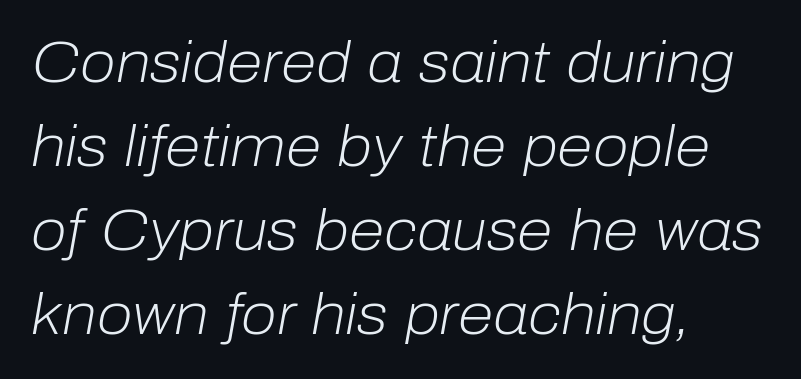
The image shows 58 px light type, italic (leaning right); set left-aligned, normal line spacing (1.45x), normal letter spacing, not underlined; low stroke contrast and a medium x-height.
